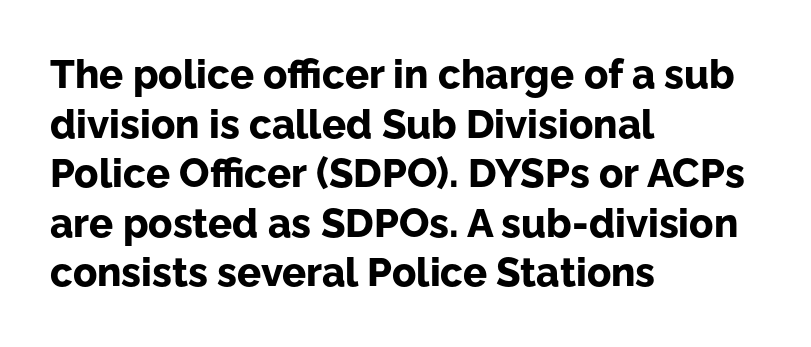
Notice how thick the strokes are: this is what a full bold looks like. Casual observation: everything's shoved over to the left. Character widths vary here, with narrow letters taking less room than wide ones. Plain, unruled lines of type. The axis of the letterforms is exactly vertical.
